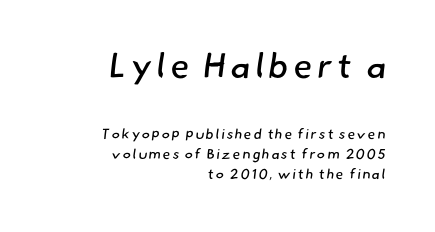
The image shows 35 px regular-weight sans-serif type; set right-aligned, normal line spacing (1.41x), not underlined; the first (top) block is 2.5x larger; low stroke contrast and a small x-height.
